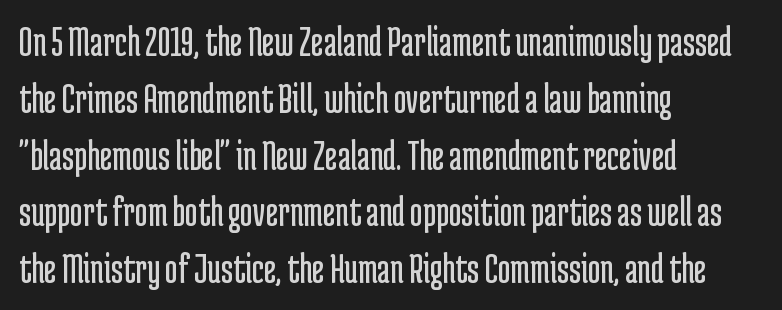
{"serif": "no", "italic": "no", "bold": "no", "weight": "regular", "width": "condensed", "stroke_contrast": "low", "x_height": "medium", "monospaced": "no", "underline": "no", "align": "left", "line_spacing": "normal", "line_spacing_ratio": 1.32, "letter_spacing": "normal", "letter_spacing_em": 0.0, "glyph_px": 43}
